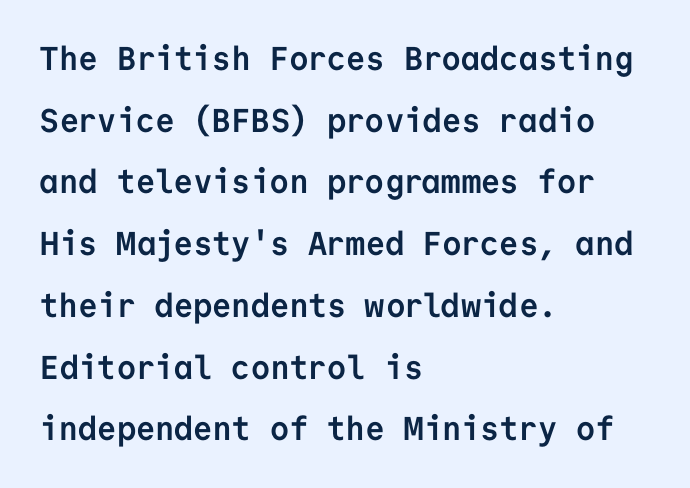
The face used here is rendered with its standard letterfit. Does the type have serifs? No, each stem ends abruptly. The string is rendered with underlining switched off. Every character here occupies the same horizontal width, giving the sample a typewriter-like rhythm.
